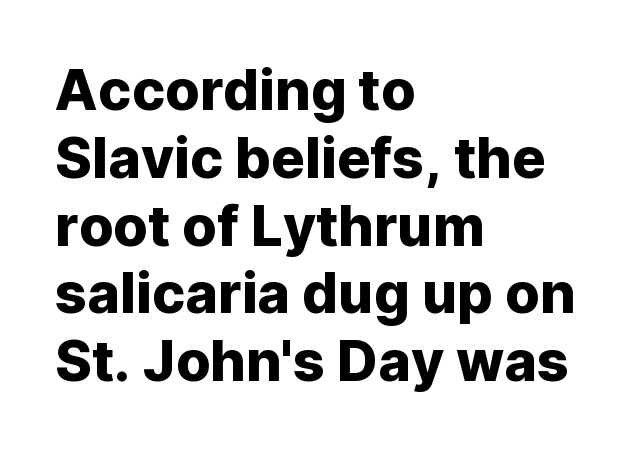
{"serif": "no", "italic": "no", "width": "normal", "stroke_contrast": "low", "x_height": "medium", "monospaced": "no", "underline": "no", "align": "left", "line_spacing_ratio": 1.21, "letter_spacing": "normal", "letter_spacing_em": 0.0, "glyph_px": 56}
